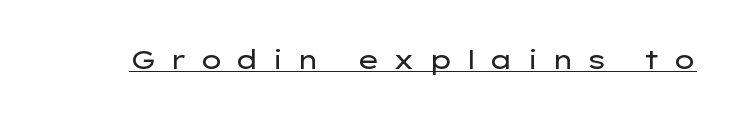
The face used here is rendered with a markedly widened letterfit. Weight class: somewhere from thin through regular. Quick note: not italic, upright. A rule runs beneath these lines of type.
